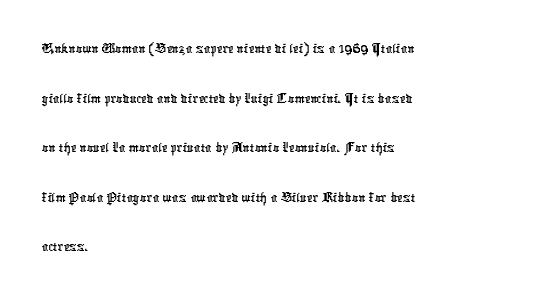
Does the leading feel generous? No, just average. Is the letter spacing exaggerated? No — it looks like the ordinary default. A typesetter would label this face a sans. Descenders hang freely into open space. The passage is arranged the way most books set body copy — flush left. The letters advance in unequal steps, a hallmark of proportional type.
